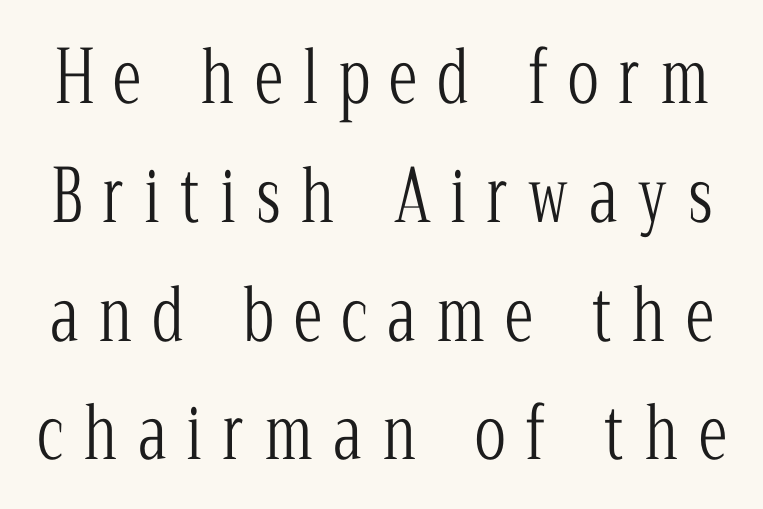
The image shows 72 px light, condensed serif type, upright; set normal line spacing (1.65x), unusually wide letter spacing (+0.28 em), not underlined; low stroke contrast and a medium x-height.
